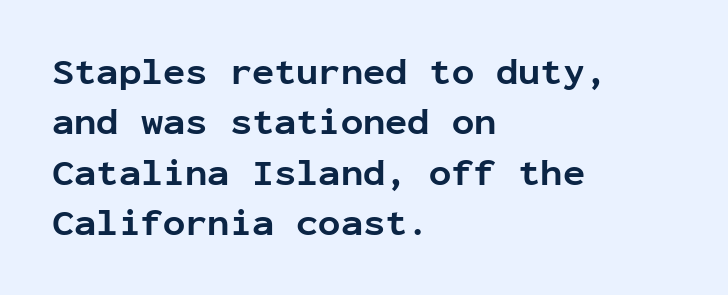
Spacing between characters is what you'd get straight out of the box. Regarding leading, the lines here are spaced in the standard way. If you drew a line through each stem, it would be perfectly vertical. These lines are rendered in a fixed-pitch font. The compositor pushed each line to the left boundary. Only glyphs here, with clear space below each row.
